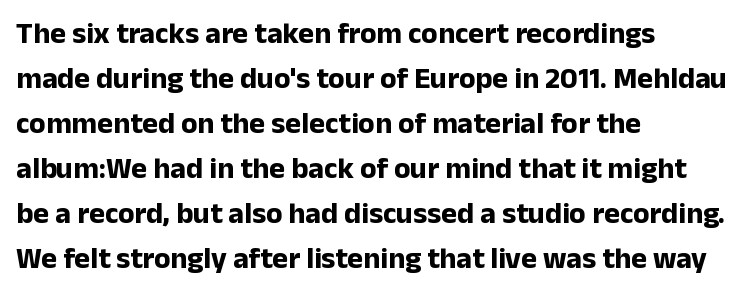
Any mark beneath the type? The region is blank. This is sans-serif lettering, the kind often seen on screens and signage. A dark, heavy texture on the line: the type is bold. The letterforms sit shoulder to shoulder at normal distance.
